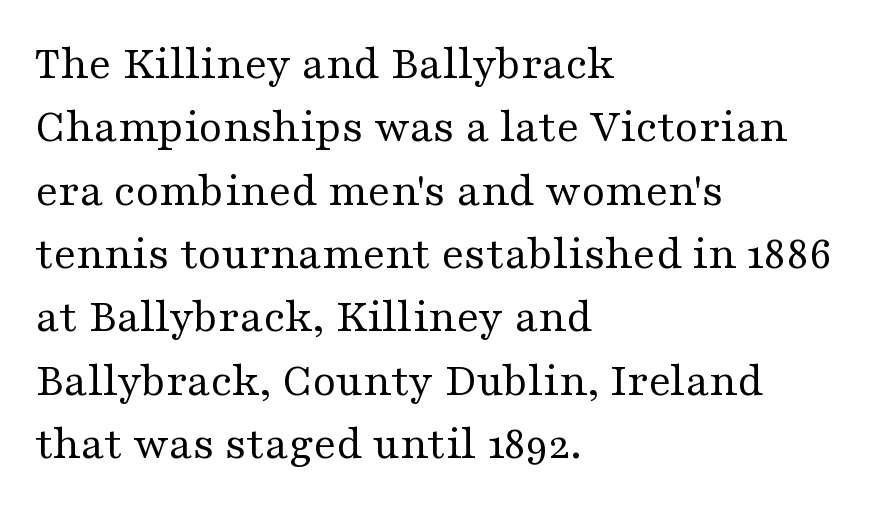
{"serif": "yes", "italic": "no", "bold": "no", "weight": "regular", "width": "wide", "stroke_contrast": "medium", "x_height": "medium", "monospaced": "no", "underline": "no", "align": "left", "line_spacing": "normal", "line_spacing_ratio": 1.32, "letter_spacing": "normal", "letter_spacing_em": 0.0, "glyph_px": 48}
